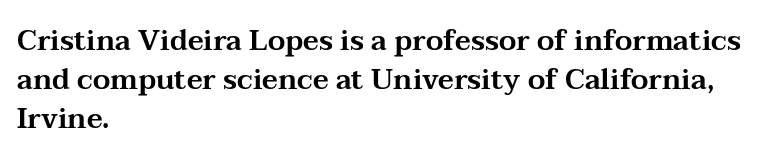
Q: Is the text italic (slanted)? A: No, it is upright.
Q: Is the typeface a serif or a sans-serif typeface? A: Serif.
Q: Is the text underlined? A: No.
Q: How is the paragraph aligned? A: Left-aligned.
Q: Is the spacing between letters normal or unusually wide? A: Normal.
Q: Is the spacing between lines tight, normal or loose? A: Normal.
Q: Width (condensed, normal, or wide)? A: Wide.
Q: Stroke contrast? A: Medium.
Q: x-height? A: Medium.
Q: Monospaced? A: No.
